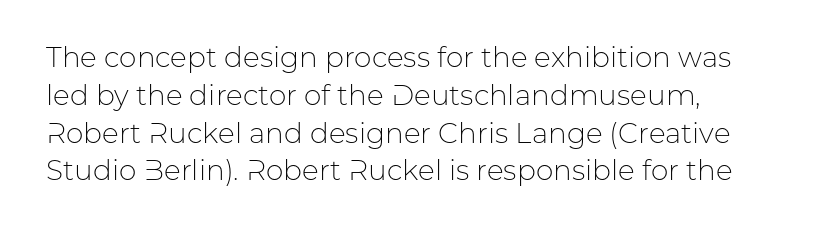
The image shows 28 px light sans-serif type, upright; set normal line spacing (1.35x), normal letter spacing, not underlined; low stroke contrast and a medium x-height.
